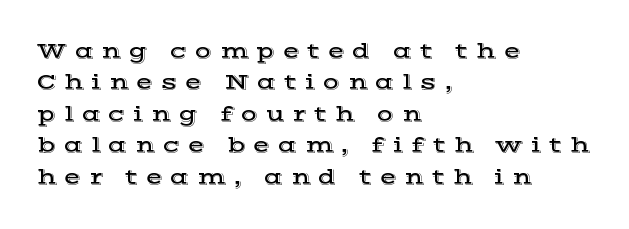
Any mark beneath the type? The region is blank. In terms of posture, this sample is upright. Characters follow at a spacing far wider than the type designer built in. The space between consecutive lines is moderate. The setting favours the left margin, as ordinary paragraphs usually do.
